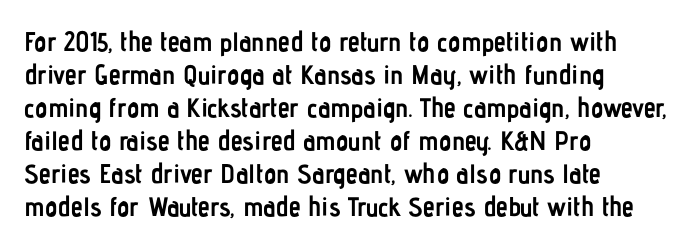
{"italic": "no", "bold": "yes", "underline": "no", "align": "left", "line_spacing_ratio": 1.22, "letter_spacing": "normal", "letter_spacing_em": 0.0, "glyph_px": 27}
